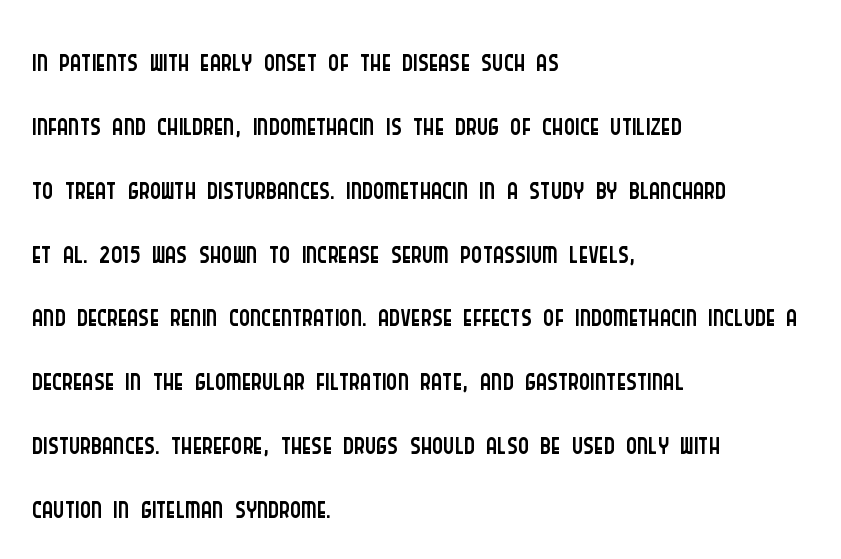
Q: Is the text bold? A: No.
Q: Is the text italic (slanted)? A: No, it is upright.
Q: Is the typeface a serif or a sans-serif typeface? A: Sans-serif.
Q: Is the text underlined? A: No.
Q: How is the paragraph aligned? A: Left-aligned.
Q: Is the spacing between letters normal or unusually wide? A: Normal.
Q: Is the spacing between lines tight, normal or loose? A: Normal.
Q: Width (condensed, normal, or wide)? A: Condensed.
Q: Stroke contrast? A: Low.
Q: x-height? A: Large.
Q: Monospaced? A: No.
